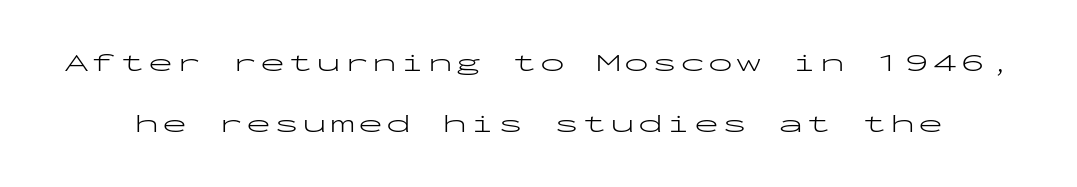
Q: Is the text bold? A: No.
Q: Is the text italic (slanted)? A: No, it is upright.
Q: Is the text underlined? A: No.
Q: Is the spacing between lines tight, normal or loose? A: Loose.
